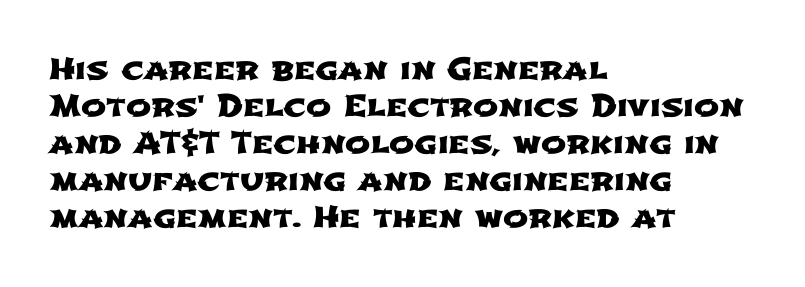
The image shows 30 px wide sans-serif type; set left-aligned, line spacing 1.23x, normal letter spacing, not underlined; low stroke contrast and a medium x-height.
